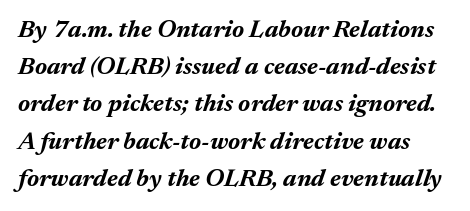
Q: Is the text bold? A: Yes.
Q: Is the text italic (slanted)? A: Yes, it leans right by about 17 degrees.
Q: Is the text underlined? A: No.
Q: Is the spacing between letters normal or unusually wide? A: Normal.
Q: Is the spacing between lines tight, normal or loose? A: Normal.
